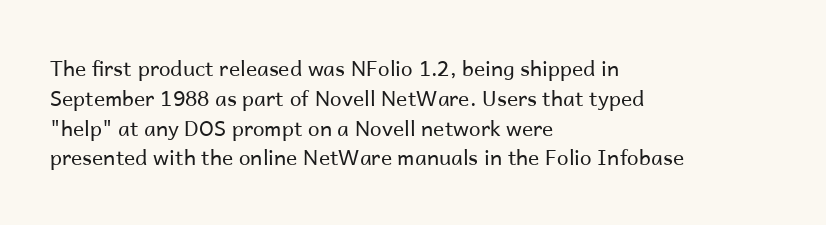
Q: Is the text bold? A: No.
Q: Is the text italic (slanted)? A: No, it is upright.
Q: Is the text underlined? A: No.
Q: How is the paragraph aligned? A: Left-aligned.
Q: Is the spacing between letters normal or unusually wide? A: Normal.
Q: Is the spacing between lines tight, normal or loose? A: Normal.
